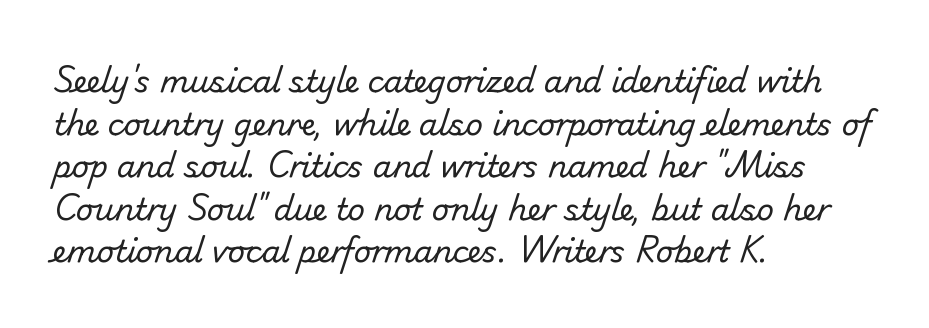
You could call the tracking neutral — neither tight nor loose. Horizontal alignment here is leftward, the default for most running prose. Students, observe: this is what conventionally led text looks like. On a weight scale, this lands at 450 or below.
